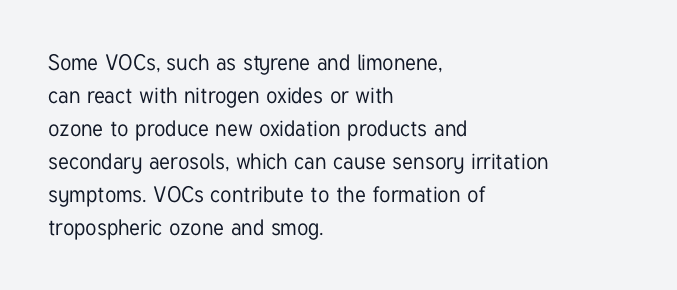
A clean baseline with only descenders dipping below it. Standard letterfit; no display-style spreading of the glyphs. Notice how descenders clear the ascenders below comfortably — that's standard leading. It's the straight-up-and-down kind of type. Does the copy run flush right? No — it runs flush left.
